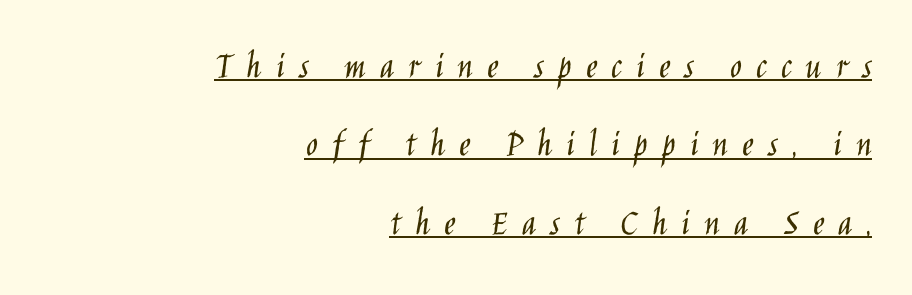
The image shows 39 px light, condensed sans-serif type; set right-aligned, loose line spacing (2.01x), unusually wide letter spacing (+0.36 em), underlined; low stroke contrast and a large x-height.
